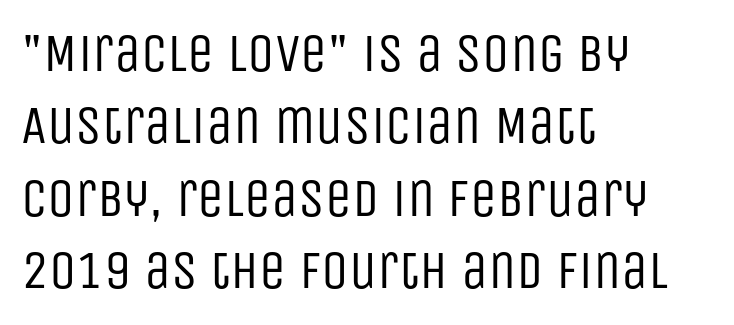
Q: Is the text bold? A: No.
Q: Is the text italic (slanted)? A: No, it is upright.
Q: Is the typeface a serif or a sans-serif typeface? A: Sans-serif.
Q: Is the text underlined? A: No.
Q: How is the paragraph aligned? A: Left-aligned.
Q: Is the spacing between letters normal or unusually wide? A: Normal.
Q: Is the spacing between lines tight, normal or loose? A: Normal.
Q: Width (condensed, normal, or wide)? A: Condensed.
Q: Stroke contrast? A: Low.
Q: x-height? A: Large.
Q: Monospaced? A: No.
